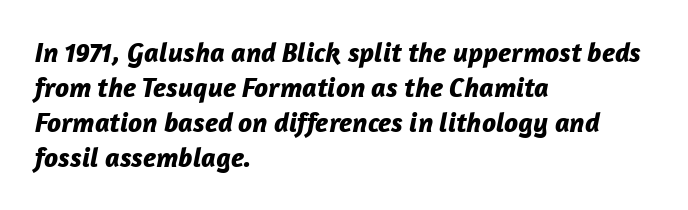
Each glyph is drawn with heavy, bold strokes. Baseline-to-baseline distance is the conventional proportion of letter height. Here the designer chose a conventional face with non-uniform glyph widths. These lines keep a tight, regular rhythm from letter to letter.
